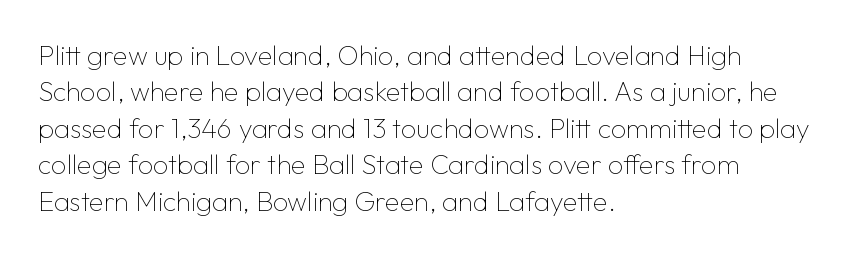
{"italic": "no", "bold": "no", "underline": "no", "align": "left", "line_spacing": "normal", "line_spacing_ratio": 1.35, "letter_spacing": "normal", "letter_spacing_em": 0.0, "glyph_px": 27}
